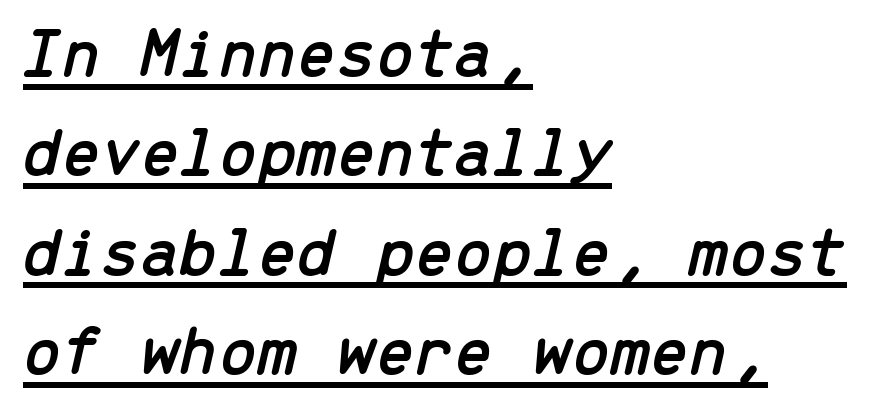
Q: Is the text italic (slanted)? A: Yes, it leans right by about 13 degrees.
Q: Is the text underlined? A: Yes.
Q: How is the paragraph aligned? A: Left-aligned.
Q: Is the spacing between letters normal or unusually wide? A: Normal.
Q: Is the spacing between lines tight, normal or loose? A: Normal.
Q: Width (condensed, normal, or wide)? A: Normal.
Q: Stroke contrast? A: Low.
Q: x-height? A: Medium.
Q: Monospaced? A: Yes.
